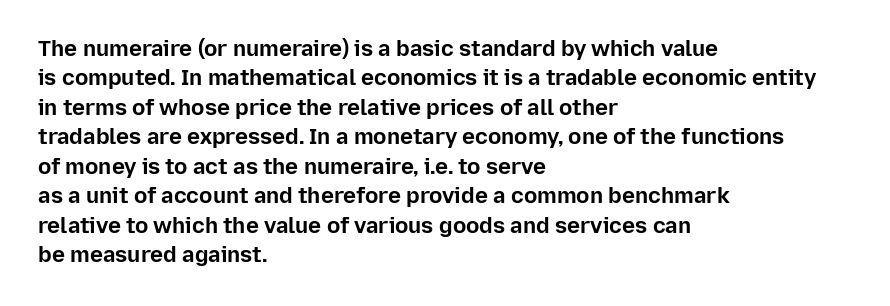
The vertical gap from one line to the next is medium. The rendering uses a bold face; every stroke is thick and dark. When letters stand straight like this, we call the style roman or upright. A typesetter would call this zero additional tracking.
